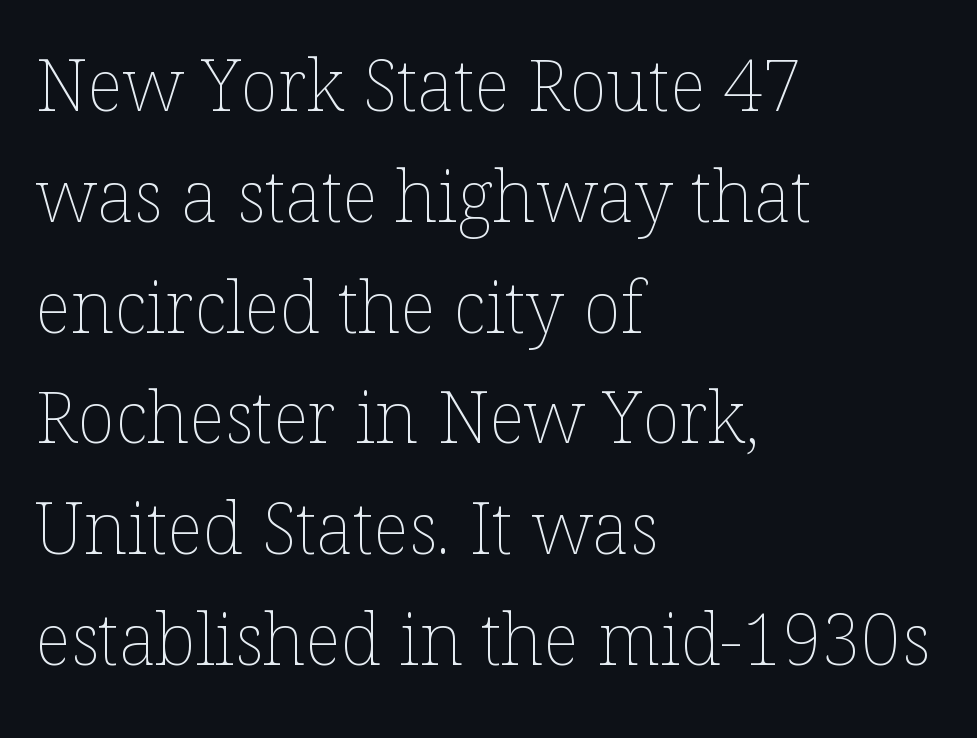
Looks like regular typesetting: each glyph gets only the width it needs. Posture: vertical. No heavy texture on the line: the type isn't bold. The horizontal fit of the characters is conventional and even. Horizontal bands of white between lines are of average thickness. This rendering features lettering with no underline.
